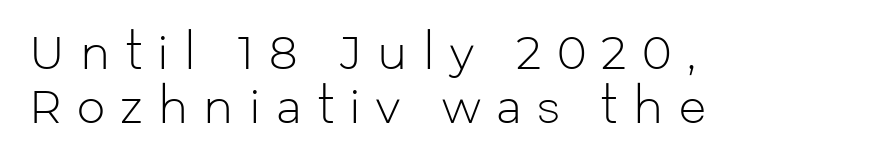
Q: Is the text bold? A: No.
Q: Is the text italic (slanted)? A: No, it is upright.
Q: Is the typeface a serif or a sans-serif typeface? A: Sans-serif.
Q: Is the text underlined? A: No.
Q: How is the paragraph aligned? A: Left-aligned.
Q: Is the spacing between letters normal or unusually wide? A: Unusually wide.
Q: Width (condensed, normal, or wide)? A: Normal.
Q: Stroke contrast? A: Low.
Q: x-height? A: Medium.
Q: Monospaced? A: No.
